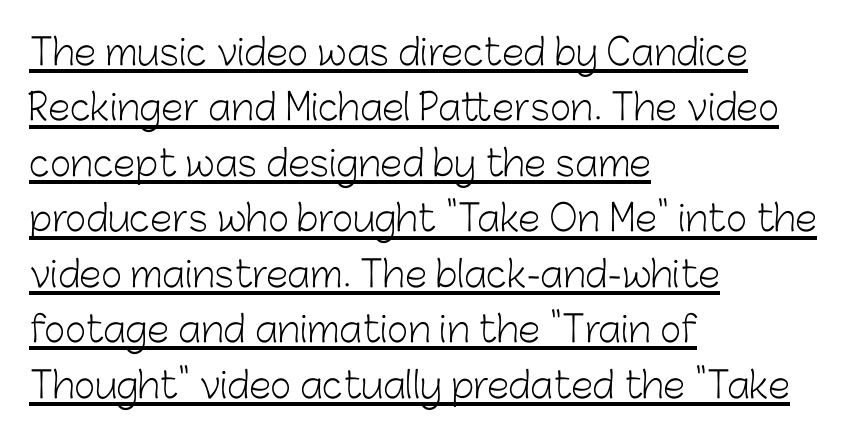
{"serif": "no", "italic": "no", "bold": "no", "weight": "light", "width": "normal", "stroke_contrast": "low", "x_height": "medium", "monospaced": "no", "underline": "yes", "align": "left", "line_spacing": "normal", "line_spacing_ratio": 1.54, "letter_spacing": "normal", "letter_spacing_em": 0.0, "glyph_px": 36}
